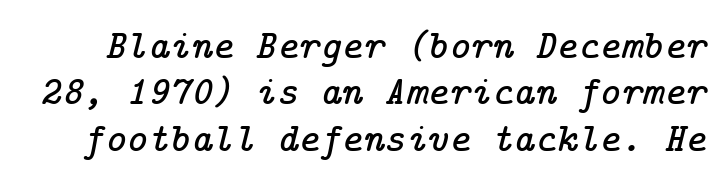
Q: Is the text italic (slanted)? A: Yes, it leans right by about 14 degrees.
Q: Is the typeface a serif or a sans-serif typeface? A: Serif.
Q: Is the text underlined? A: No.
Q: Is the spacing between letters normal or unusually wide? A: Normal.
Q: Is the spacing between lines tight, normal or loose? A: Tight.
Q: Width (condensed, normal, or wide)? A: Normal.
Q: Stroke contrast? A: Low.
Q: x-height? A: Medium.
